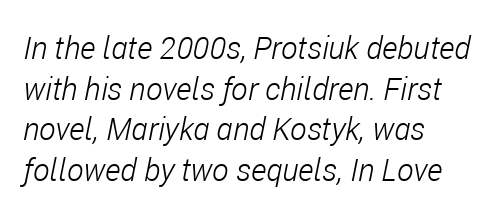
The image shows 31 px light, condensed type, italic (leaning right); set left-aligned, normal line spacing (1.31x), normal letter spacing, not underlined; low stroke contrast and a medium x-height.
